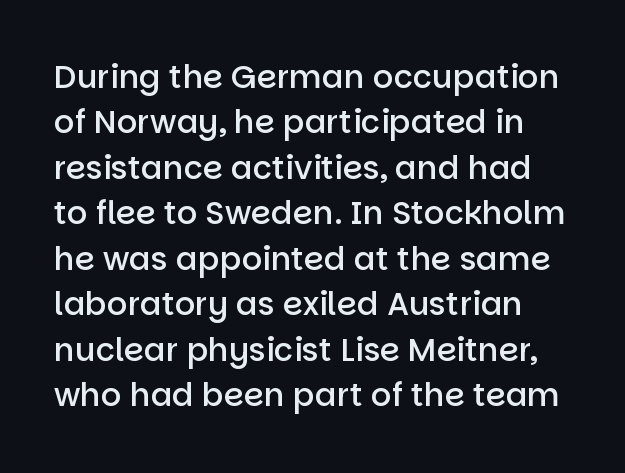
The image shows 32 px semibold sans-serif type, upright; set normal line spacing (1.42x), normal letter spacing, not underlined; low stroke contrast and a large x-height.
